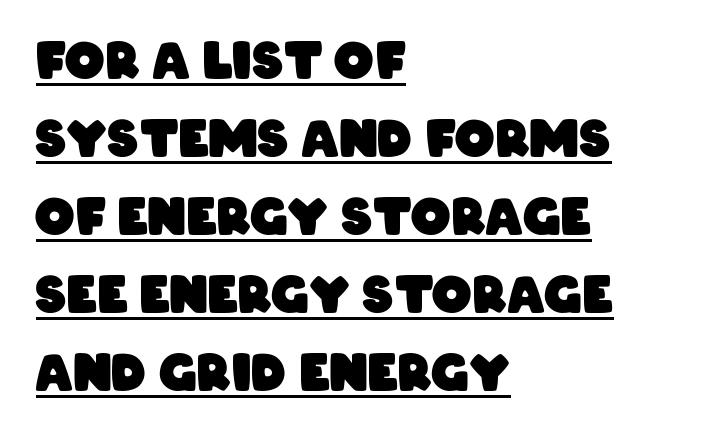
{"serif": "no", "bold": "yes", "weight": "heavy", "width": "condensed", "stroke_contrast": "low", "x_height": "large", "monospaced": "no", "underline": "yes", "align": "left", "line_spacing": "normal", "line_spacing_ratio": 1.56, "letter_spacing": "normal", "letter_spacing_em": 0.0, "glyph_px": 50}
